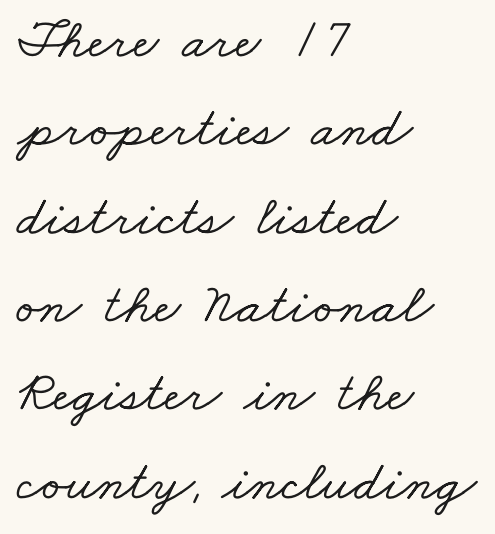
{"serif": "yes", "width": "wide", "stroke_contrast": "low", "x_height": "small", "monospaced": "no", "underline": "no", "align": "left", "line_spacing": "normal", "line_spacing_ratio": 1.55, "letter_spacing": "normal", "letter_spacing_em": 0.0, "glyph_px": 57}
